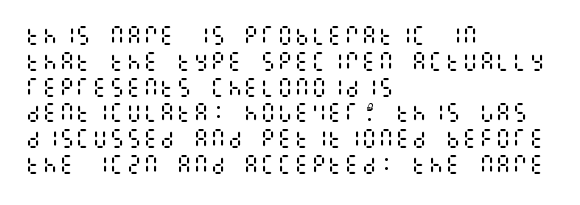
The image shows 21 px text type, upright; set left-aligned, line spacing 1.23x, normal letter spacing, not underlined.
